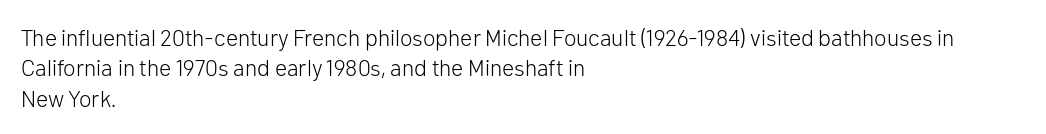
Q: Is the text bold? A: No.
Q: Is the text italic (slanted)? A: No, it is upright.
Q: Is the text underlined? A: No.
Q: How is the paragraph aligned? A: Left-aligned.
Q: Is the spacing between letters normal or unusually wide? A: Normal.
Q: Is the spacing between lines tight, normal or loose? A: Normal.
